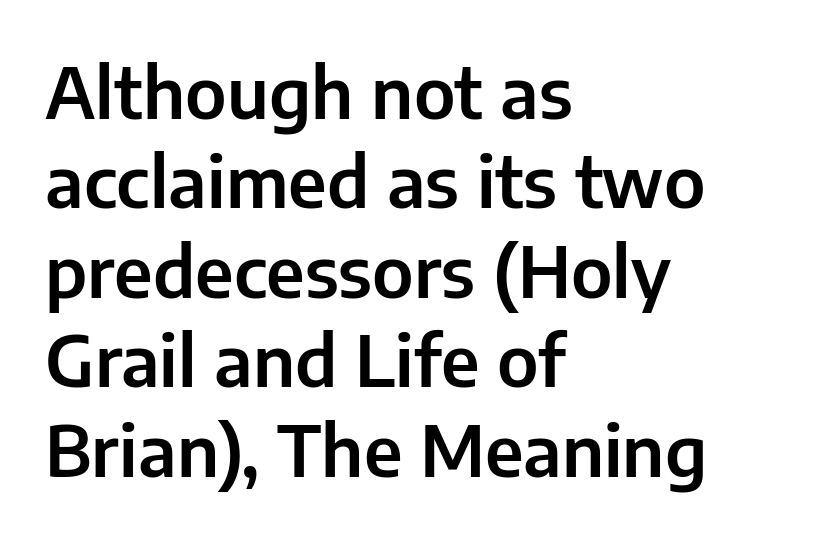
Italic? Not at all — the glyphs are vertical. The lines are quadded left. Spacing verdict: proportional, widths tailored to each character. The passage shown is not underscored anywhere.
